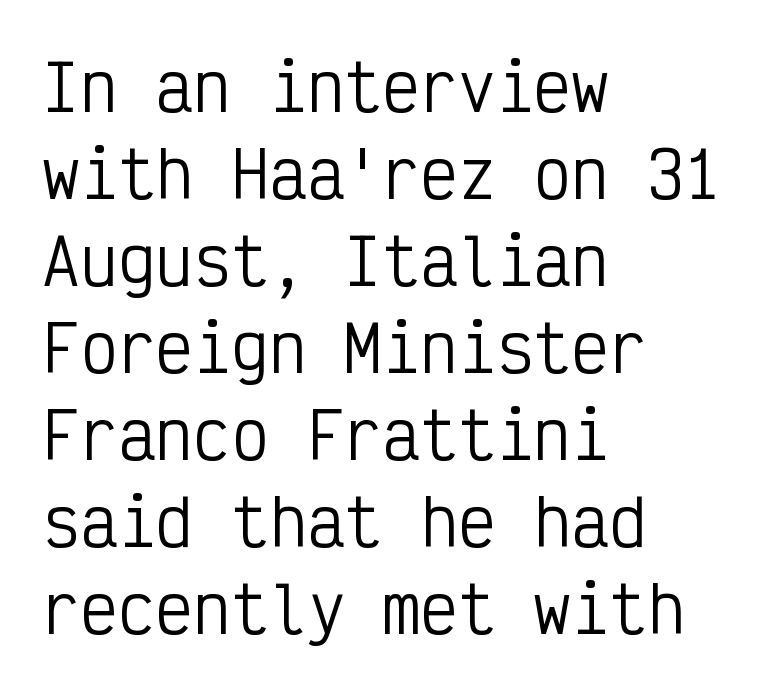
Spacing verdict: monospaced, one width for all characters. Notice how the passage keeps a crisp vertical edge on the left only. Summary of weight: not heavy and not bold. The leading is moderate, giving the passage an even texture. The gaps between neighbouring characters are ordinary and unremarkable.
